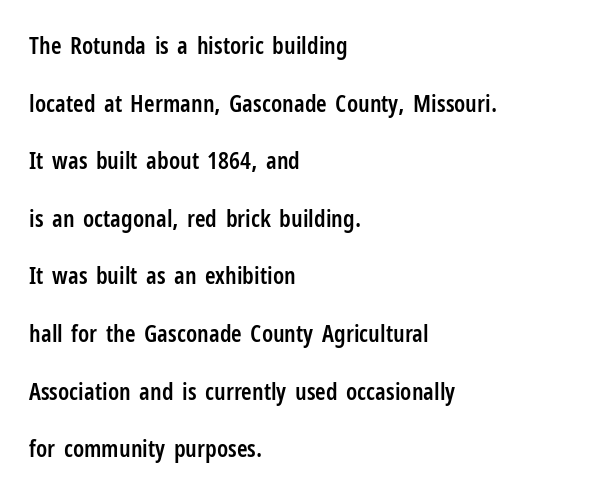
Loosely led — the rows are spread out. Standard letterfit; no display-style spreading of the glyphs. Posture: upright roman. No word sits above an underline. Teacher's note: observe the even left margin — that is flush-left alignment.
